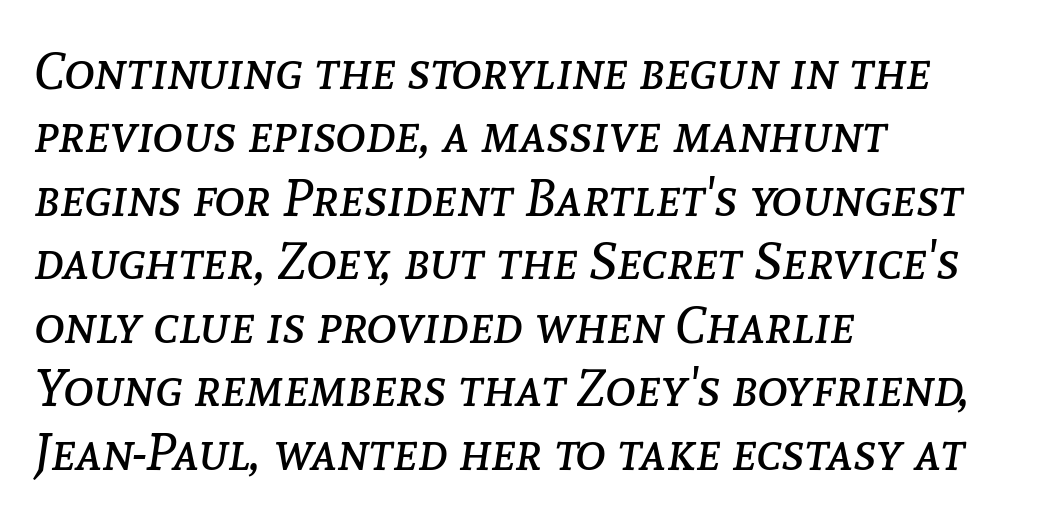
Descenders are the only things crossing below the line. The letters sit at their default tracking, neither squeezed nor spread. Every row of glyphs begins at an identical x-position on the left. Counters stay open thanks to moderate or lighter strokes. Do the characters align in a grid? No, the font is proportional. There's an unmistakable incline to the writing here.
